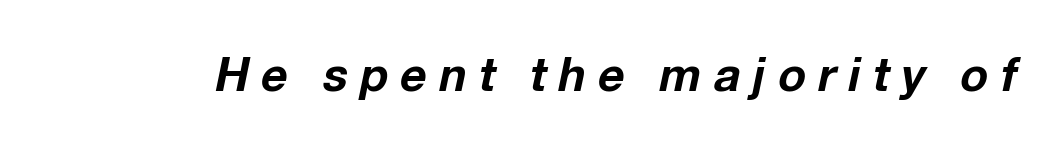
The image shows 46 px bold type, italic (leaning right); set unusually wide letter spacing (+0.27 em), not underlined; low stroke contrast and a medium x-height.
